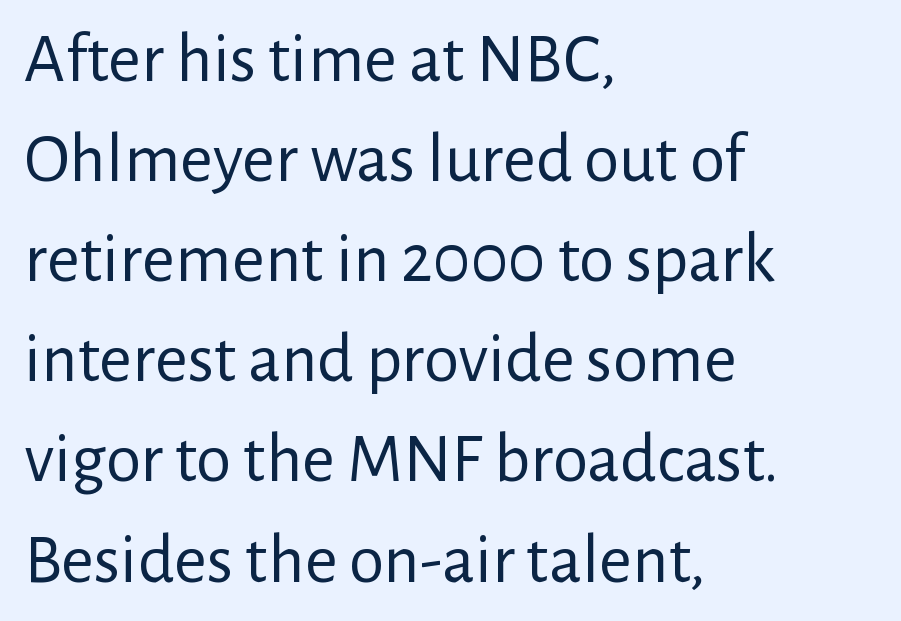
{"serif": "no", "italic": "no", "bold": "no", "weight": "regular", "width": "normal", "stroke_contrast": "low", "x_height": "medium", "monospaced": "no", "underline": "no", "align": "left", "line_spacing": "normal", "line_spacing_ratio": 1.41, "letter_spacing": "normal", "letter_spacing_em": 0.0, "glyph_px": 71}
